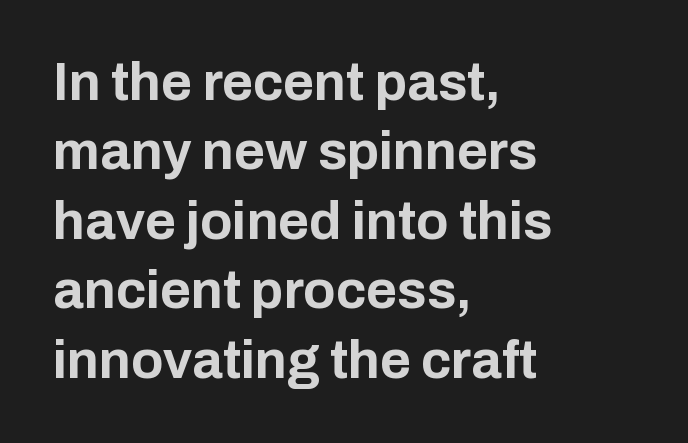
{"serif": "no", "italic": "no", "bold": "yes", "weight": "bold", "width": "normal", "stroke_contrast": "low", "x_height": "medium", "monospaced": "no", "underline": "no", "align": "left", "line_spacing": "normal", "line_spacing_ratio": 1.31, "letter_spacing": "normal", "letter_spacing_em": 0.0, "glyph_px": 53}
